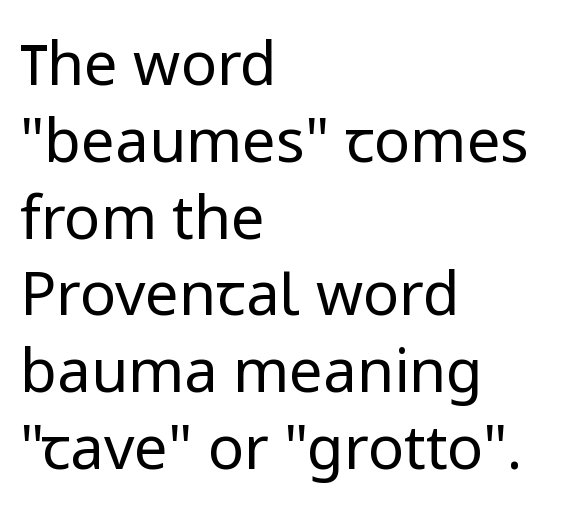
Q: Is the text bold? A: No.
Q: Is the text italic (slanted)? A: No, it is upright.
Q: Is the typeface a serif or a sans-serif typeface? A: Sans-serif.
Q: Is the text underlined? A: No.
Q: How is the paragraph aligned? A: Left-aligned.
Q: Is the spacing between letters normal or unusually wide? A: Normal.
Q: Is the spacing between lines tight, normal or loose? A: Normal.
Q: Width (condensed, normal, or wide)? A: Normal.
Q: Stroke contrast? A: Low.
Q: x-height? A: Medium.
Q: Monospaced? A: No.
